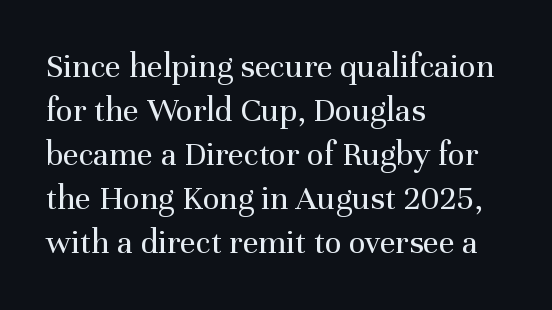
Q: Is the text bold? A: No.
Q: Is the text italic (slanted)? A: No, it is upright.
Q: Is the typeface a serif or a sans-serif typeface? A: Serif.
Q: Is the text underlined? A: No.
Q: How is the paragraph aligned? A: Left-aligned.
Q: Is the spacing between letters normal or unusually wide? A: Normal.
Q: Is the spacing between lines tight, normal or loose? A: Normal.
Q: Width (condensed, normal, or wide)? A: Normal.
Q: Stroke contrast? A: Medium.
Q: x-height? A: Medium.
Q: Monospaced? A: No.
